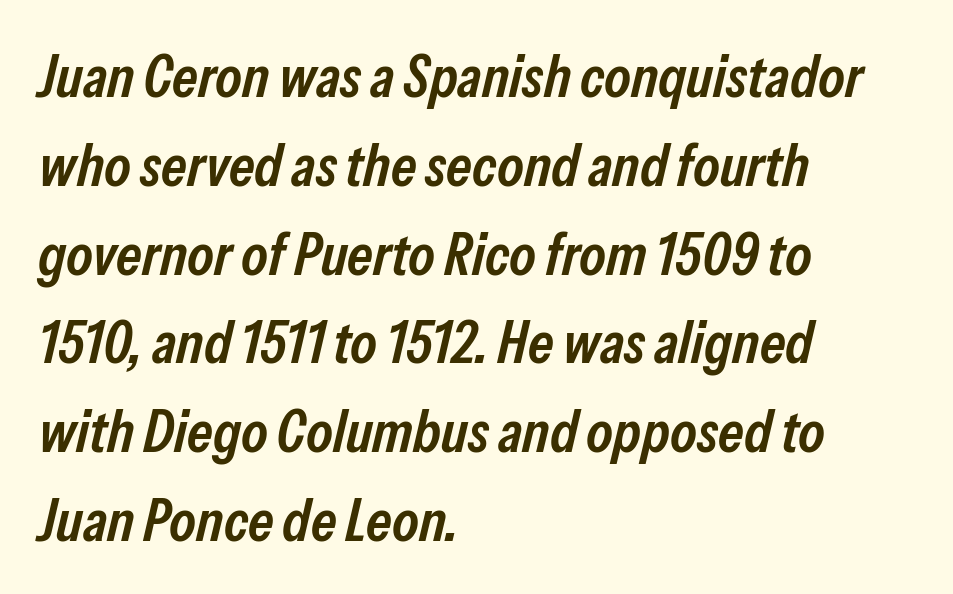
The image shows 60 px semibold, condensed type, italic (leaning right); set left-aligned, normal line spacing (1.48x), normal letter spacing, not underlined; low stroke contrast and a medium x-height.
